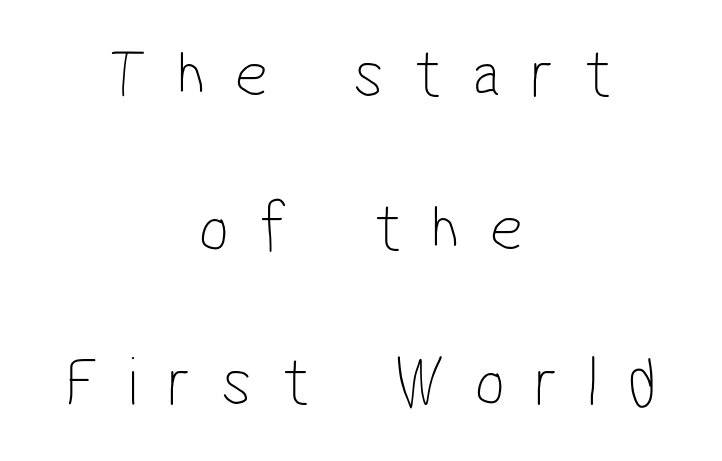
Q: Is the text bold? A: No.
Q: Is the typeface a serif or a sans-serif typeface? A: Sans-serif.
Q: Is the text underlined? A: No.
Q: How is the paragraph aligned? A: Centered.
Q: Is the spacing between letters normal or unusually wide? A: Unusually wide.
Q: Is the spacing between lines tight, normal or loose? A: Loose.
Q: Width (condensed, normal, or wide)? A: Condensed.
Q: Stroke contrast? A: Low.
Q: x-height? A: Medium.
Q: Monospaced? A: No.
